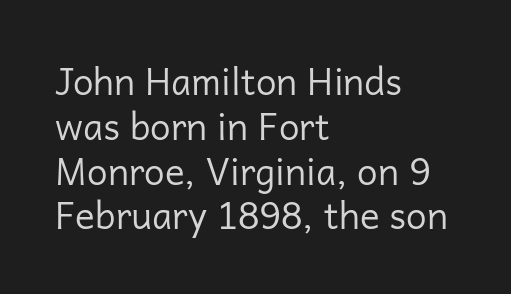
Q: Is the text bold? A: No.
Q: Is the text italic (slanted)? A: No, it is upright.
Q: Is the typeface a serif or a sans-serif typeface? A: Sans-serif.
Q: Is the text underlined? A: No.
Q: How is the paragraph aligned? A: Left-aligned.
Q: Is the spacing between letters normal or unusually wide? A: Normal.
Q: Width (condensed, normal, or wide)? A: Normal.
Q: Stroke contrast? A: Low.
Q: x-height? A: Medium.
Q: Monospaced? A: No.
